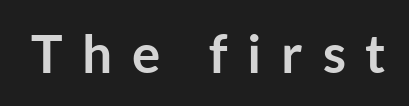
Notice how the stems are strictly vertical — no italics here. Set as a true bold cut, around the 700 mark. These lines are rendered in a variable-pitch font. Check the space under the baseline: it is left empty. Inter-character spacing is expanded well beyond the font's built-in metrics.
